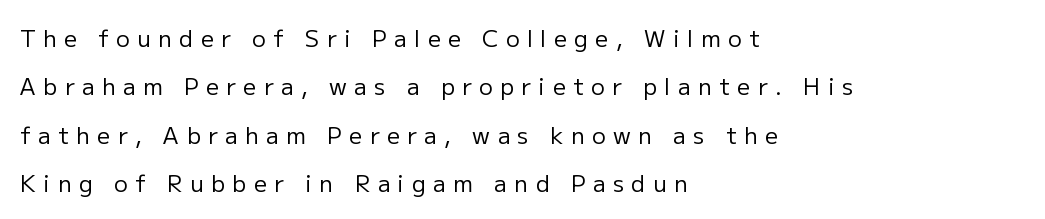
{"italic": "no", "bold": "no", "underline": "no", "align": "left", "line_spacing": "loose", "line_spacing_ratio": 2.1, "letter_spacing": "wide", "letter_spacing_em": 0.32, "glyph_px": 23}
